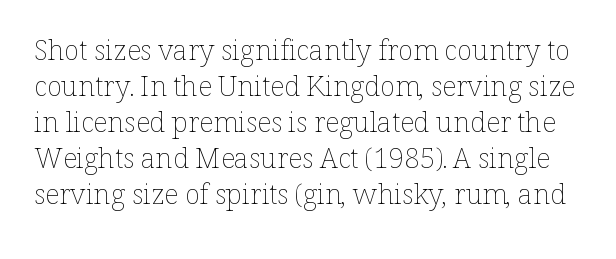
The image shows 28 px thin type, upright; set normal line spacing (1.29x), normal letter spacing, not underlined; low stroke contrast and a medium x-height.
